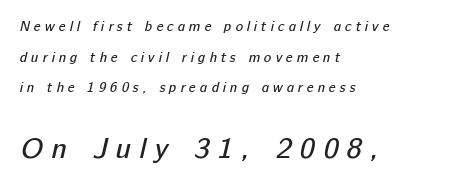
Q: Is the text bold? A: No.
Q: Is the typeface a serif or a sans-serif typeface? A: Sans-serif.
Q: Is the text underlined? A: No.
Q: How is the paragraph aligned? A: Left-aligned.
Q: Is the spacing between letters normal or unusually wide? A: Unusually wide.
Q: Is the spacing between lines tight, normal or loose? A: Loose.
Q: Which block of text is set in a larger size, the first (top) or the second (bottom)? A: The second (bottom) one.
Q: Width (condensed, normal, or wide)? A: Normal.
Q: Stroke contrast? A: Low.
Q: x-height? A: Medium.
Q: Monospaced? A: No.
